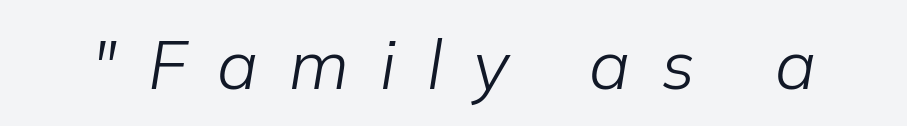
{"italic": "yes", "lean": "right", "slant_degrees": 9, "bold": "no", "weight": "light", "width": "normal", "stroke_contrast": "low", "x_height": "medium", "monospaced": "no", "underline": "no", "letter_spacing": "wide", "letter_spacing_em": 0.45, "glyph_px": 69}
